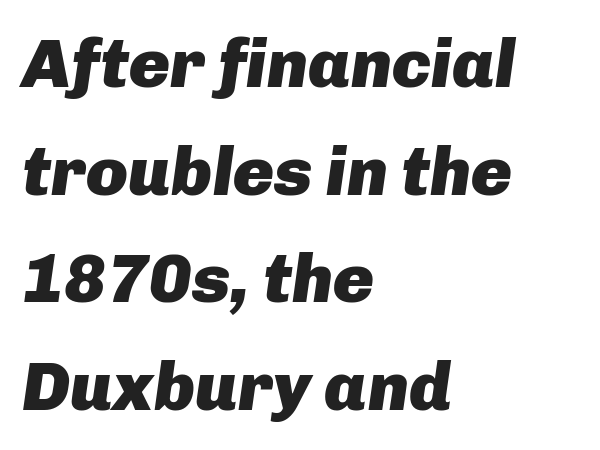
The image shows 69 px heavy type, italic (leaning right); set left-aligned, normal line spacing (1.56x), normal letter spacing, not underlined; low stroke contrast and a medium x-height.
